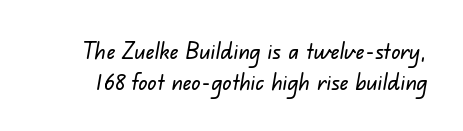
Q: Is the text underlined? A: No.
Q: Is the spacing between letters normal or unusually wide? A: Normal.
Q: Is the spacing between lines tight, normal or loose? A: Normal.
